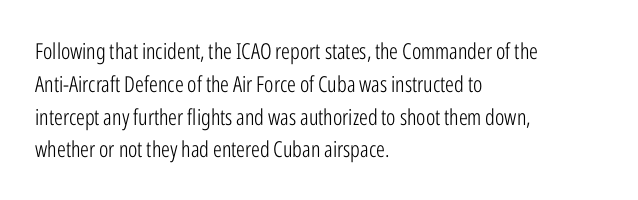
Q: Is the text bold? A: No.
Q: Is the text italic (slanted)? A: No, it is upright.
Q: Is the text underlined? A: No.
Q: How is the paragraph aligned? A: Left-aligned.
Q: Is the spacing between letters normal or unusually wide? A: Normal.
Q: Is the spacing between lines tight, normal or loose? A: Normal.
